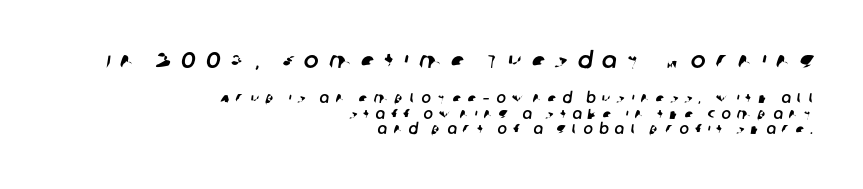
The image shows 22 px text type; set right-aligned, tight line spacing (1.11x), unusually wide letter spacing (+0.45 em), not underlined; the first (top) block is 1.57x larger.
